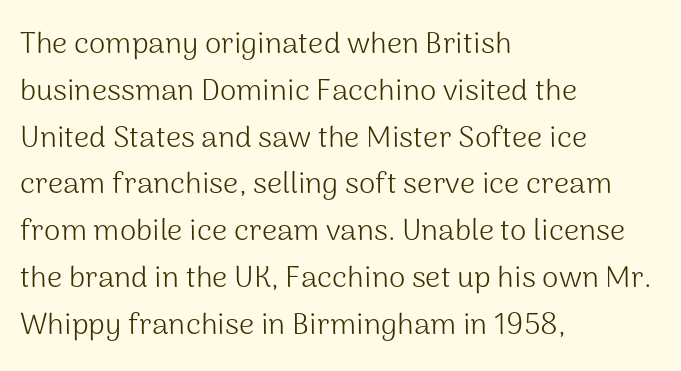
The image shows 30 px light sans-serif type, upright; set left-aligned, normal line spacing (1.56x), normal letter spacing, not underlined; medium stroke contrast and a medium x-height.
